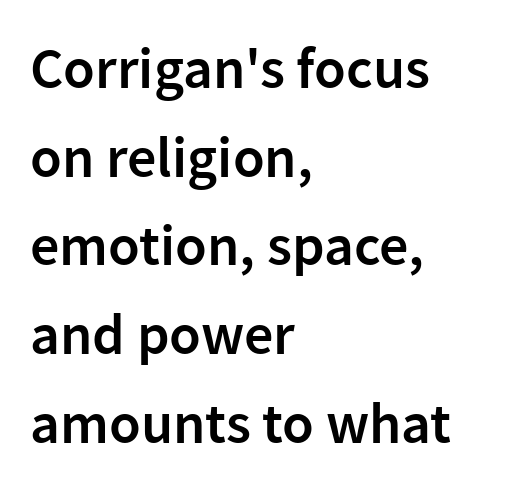
Is the letter spacing exaggerated? No — it looks like the ordinary default. Here the designer chose a conventional face with non-uniform glyph widths. These lines are composed in type without serifs. Every character sits straight up, as roman type does. Left-aligned paragraph, ragged on the right.
